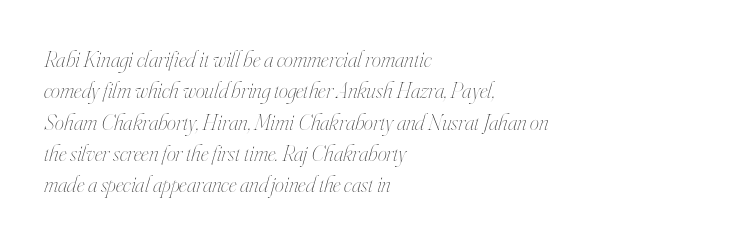
The image shows 23 px text type, italic (leaning right); set left-aligned, normal line spacing (1.36x), normal letter spacing, not underlined.
